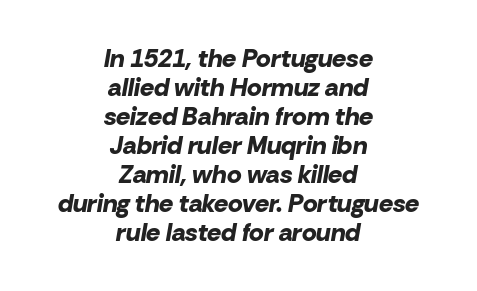
The image shows 25 px bold type, italic (leaning right); set centered, line spacing 1.16x, normal letter spacing, not underlined.
